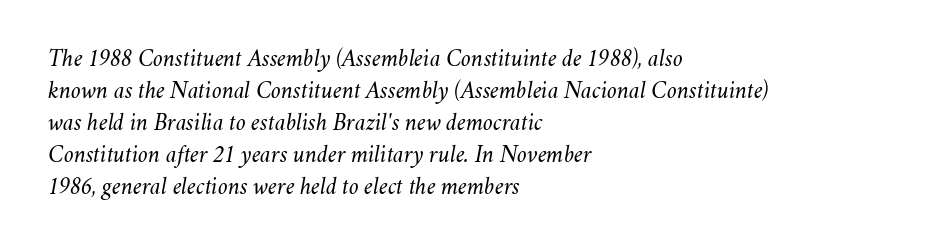
The image shows 24 px text type, italic (leaning right); set left-aligned, normal line spacing (1.33x), normal letter spacing, not underlined.
